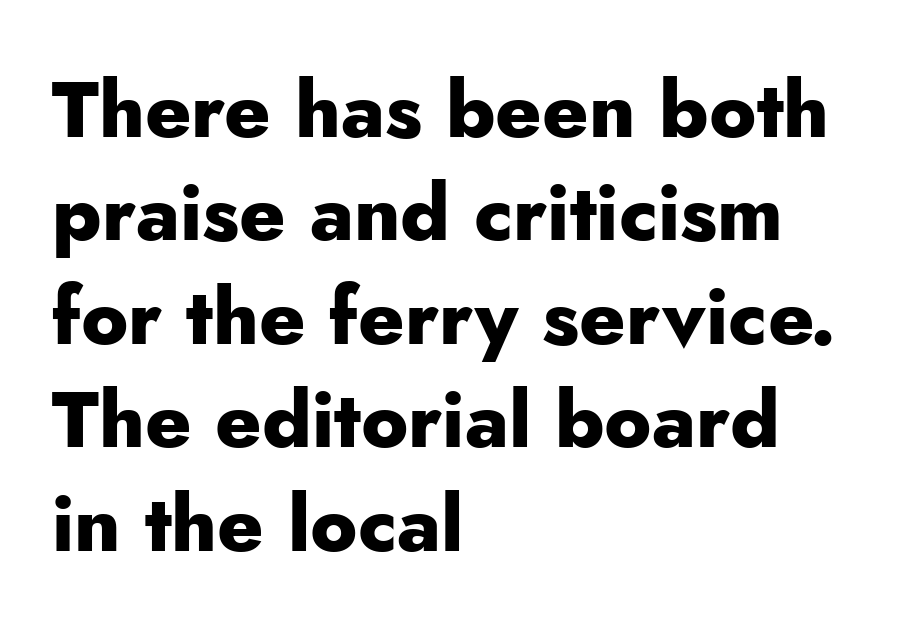
Q: Is the text bold? A: Yes.
Q: Is the text italic (slanted)? A: No, it is upright.
Q: Is the typeface a serif or a sans-serif typeface? A: Sans-serif.
Q: Is the text underlined? A: No.
Q: How is the paragraph aligned? A: Left-aligned.
Q: Is the spacing between letters normal or unusually wide? A: Normal.
Q: Is the spacing between lines tight, normal or loose? A: Normal.
Q: Width (condensed, normal, or wide)? A: Normal.
Q: Stroke contrast? A: Low.
Q: x-height? A: Small.
Q: Monospaced? A: No.
